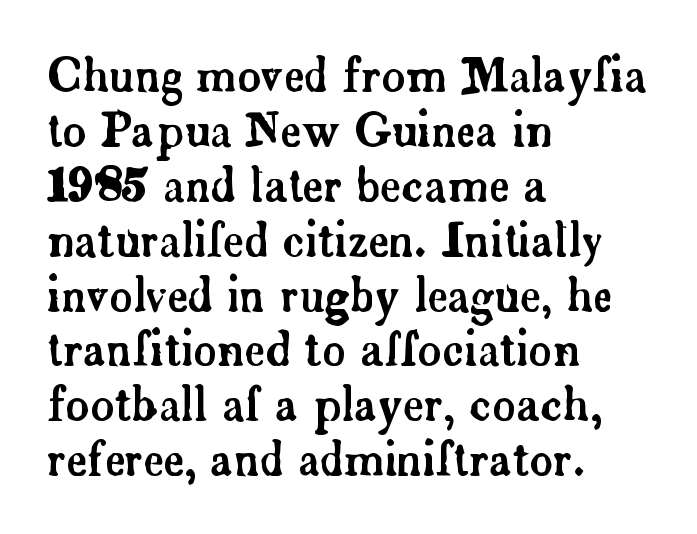
The image shows 45 px serif type, upright; set left-aligned, line spacing 1.22x, normal letter spacing, not underlined; low stroke contrast and a small x-height.
